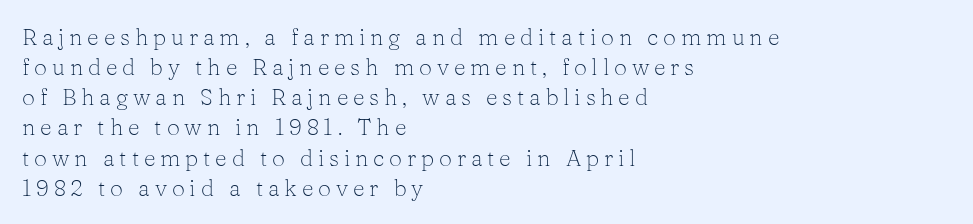
{"italic": "no", "bold": "no", "underline": "no", "align": "left", "line_spacing": "normal", "line_spacing_ratio": 1.31, "letter_spacing": "wide", "letter_spacing_em": 0.21, "glyph_px": 23}
